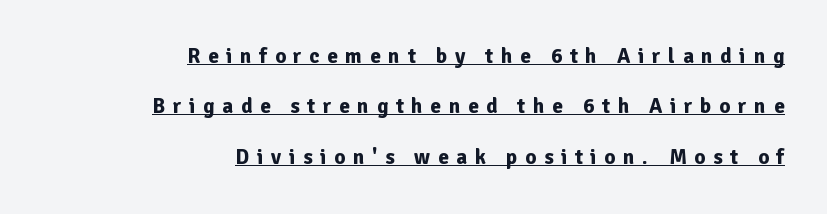
{"italic": "no", "bold": "yes", "underline": "yes", "align": "right", "line_spacing": "loose", "line_spacing_ratio": 2.4, "letter_spacing": "wide", "letter_spacing_em": 0.37, "glyph_px": 21}
